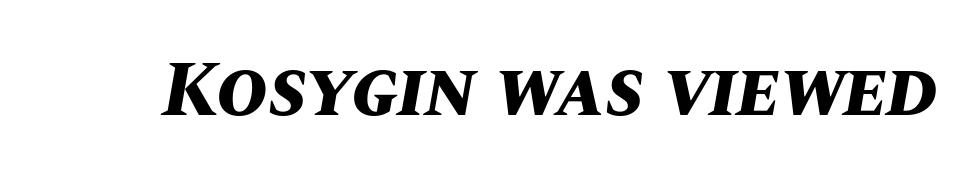
{"italic": "yes", "lean": "right", "slant_degrees": 10, "bold": "yes", "weight": "bold", "width": "normal", "stroke_contrast": "medium", "x_height": "large", "monospaced": "no", "underline": "no", "letter_spacing": "normal", "letter_spacing_em": 0.0, "glyph_px": 78}
